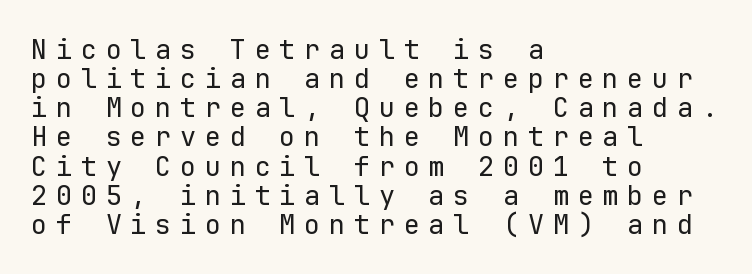
{"italic": "no", "bold": "no", "underline": "no", "align": "left", "line_spacing": "tight", "line_spacing_ratio": 1.08, "letter_spacing": "wide", "letter_spacing_em": 0.32, "glyph_px": 27}
